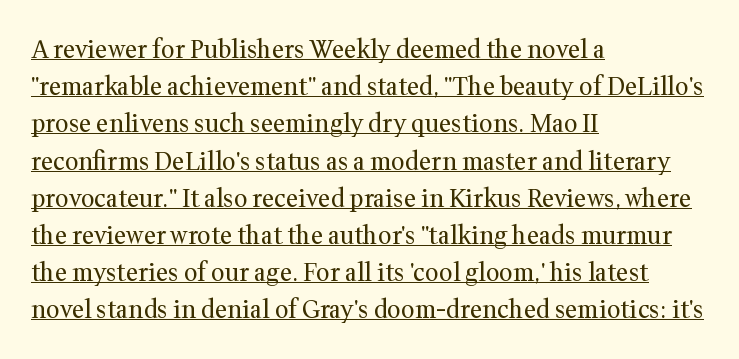
{"italic": "no", "bold": "no", "underline": "yes", "align": "left", "line_spacing": "normal", "line_spacing_ratio": 1.55, "letter_spacing": "normal", "letter_spacing_em": 0.0, "glyph_px": 24}
